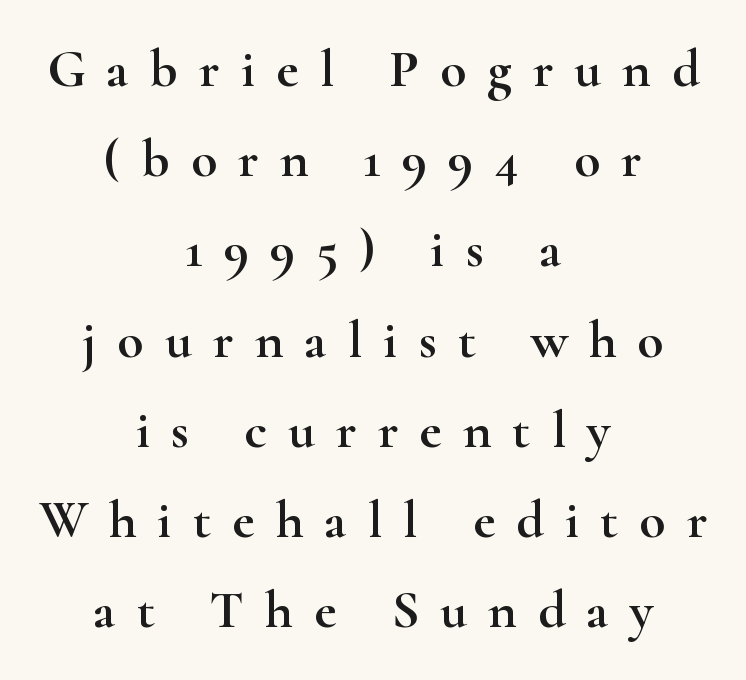
Q: Is the text italic (slanted)? A: No, it is upright.
Q: Is the typeface a serif or a sans-serif typeface? A: Serif.
Q: Is the text underlined? A: No.
Q: How is the paragraph aligned? A: Centered.
Q: Is the spacing between letters normal or unusually wide? A: Unusually wide.
Q: Is the spacing between lines tight, normal or loose? A: Normal.
Q: Width (condensed, normal, or wide)? A: Wide.
Q: Stroke contrast? A: High.
Q: x-height? A: Small.
Q: Monospaced? A: No.
